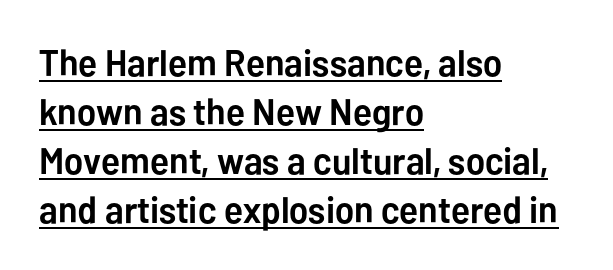
{"serif": "no", "italic": "no", "bold": "yes", "weight": "semibold", "width": "normal", "stroke_contrast": "low", "x_height": "medium", "monospaced": "no", "underline": "yes", "align": "left", "line_spacing": "normal", "line_spacing_ratio": 1.32, "letter_spacing": "normal", "letter_spacing_em": 0.0, "glyph_px": 37}
